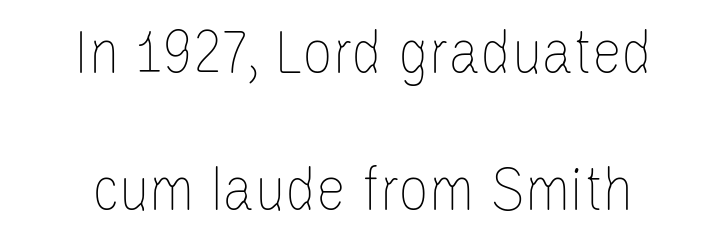
The face looks like a standard text weight, possibly lighter. The letters stand upright; this is a roman face. Letter spacing: default. Honestly, the rows look like they've been pulled way apart.
